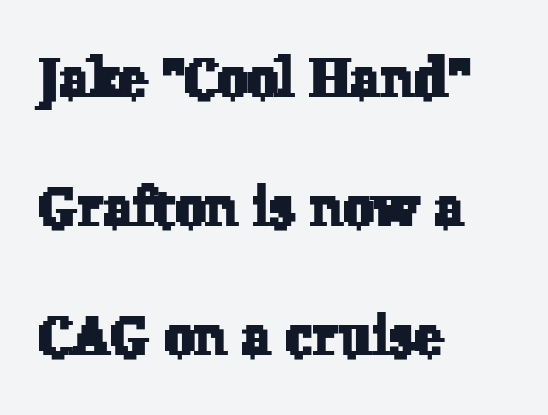
The image shows 55 px serif type; set left-aligned, loose line spacing (2.35x), normal letter spacing, not underlined; low stroke contrast and a medium x-height.
